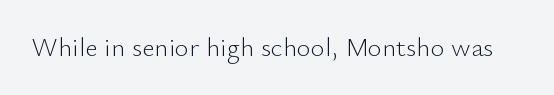
{"italic": "no", "bold": "no", "underline": "no", "letter_spacing": "normal", "letter_spacing_em": 0.0, "glyph_px": 27}
